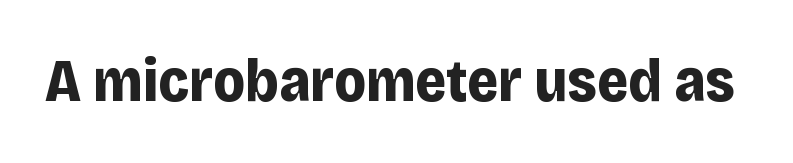
Q: Is the text bold? A: Yes.
Q: Is the text italic (slanted)? A: No, it is upright.
Q: Is the typeface a serif or a sans-serif typeface? A: Sans-serif.
Q: Is the text underlined? A: No.
Q: Is the spacing between letters normal or unusually wide? A: Normal.
Q: Width (condensed, normal, or wide)? A: Normal.
Q: Stroke contrast? A: Low.
Q: x-height? A: Large.
Q: Monospaced? A: No.
